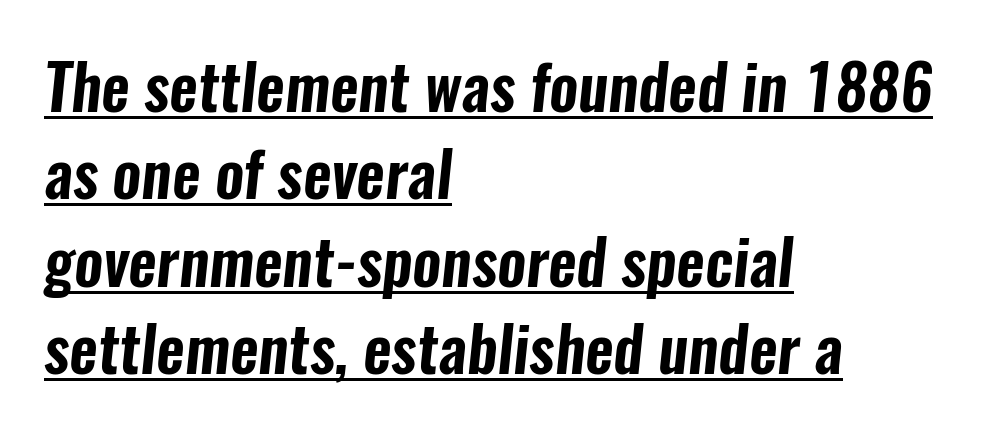
{"serif": "no", "width": "condensed", "stroke_contrast": "low", "x_height": "medium", "monospaced": "no", "underline": "yes", "align": "left", "line_spacing": "normal", "line_spacing_ratio": 1.41, "letter_spacing": "normal", "letter_spacing_em": 0.0, "glyph_px": 62}
